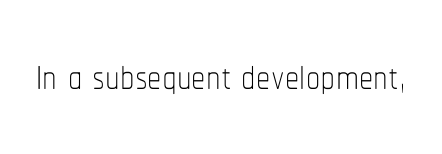
The image shows 57 px thin, condensed type, upright; set normal letter spacing, not underlined; low stroke contrast and a medium x-height.
